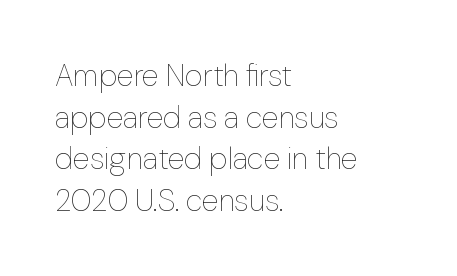
The image shows 31 px thin type, upright; set left-aligned, normal line spacing (1.34x), normal letter spacing, not underlined; low stroke contrast and a medium x-height.
